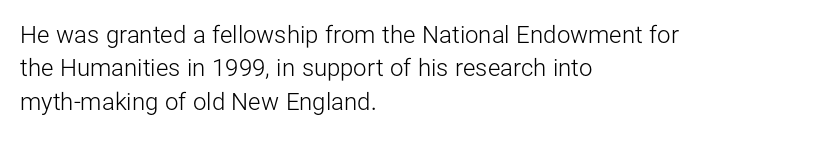
{"italic": "no", "bold": "no", "underline": "no", "align": "left", "line_spacing": "normal", "line_spacing_ratio": 1.39, "letter_spacing": "normal", "letter_spacing_em": 0.0, "glyph_px": 24}
